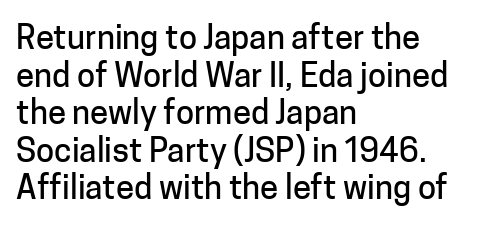
Q: Is the text italic (slanted)? A: No, it is upright.
Q: Is the typeface a serif or a sans-serif typeface? A: Sans-serif.
Q: Is the text underlined? A: No.
Q: How is the paragraph aligned? A: Left-aligned.
Q: Is the spacing between letters normal or unusually wide? A: Normal.
Q: Is the spacing between lines tight, normal or loose? A: Tight.
Q: Width (condensed, normal, or wide)? A: Normal.
Q: Stroke contrast? A: Low.
Q: x-height? A: Medium.
Q: Monospaced? A: No.
